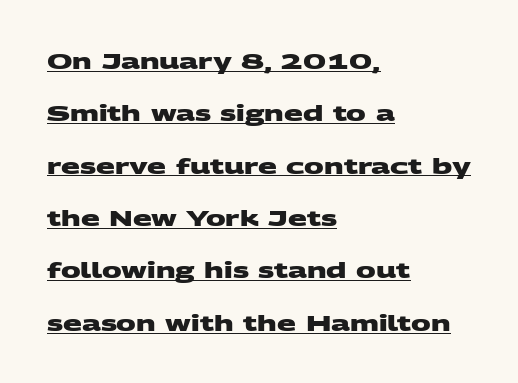
The image shows 22 px bold type; set left-aligned, loose line spacing (2.38x), normal letter spacing, underlined.
